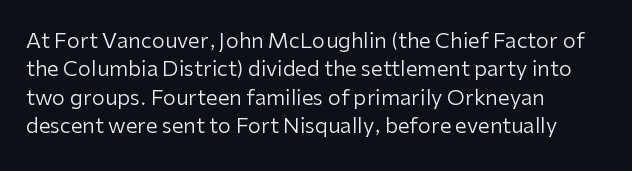
Q: Is the text bold? A: No.
Q: Is the text italic (slanted)? A: No, it is upright.
Q: Is the text underlined? A: No.
Q: How is the paragraph aligned? A: Left-aligned.
Q: Is the spacing between letters normal or unusually wide? A: Normal.
Q: Is the spacing between lines tight, normal or loose? A: Normal.
